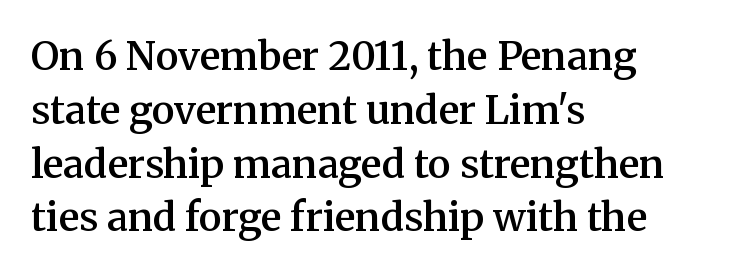
Q: Is the text bold? A: Semi-bold.
Q: Is the text italic (slanted)? A: No, it is upright.
Q: Is the typeface a serif or a sans-serif typeface? A: Serif.
Q: Is the text underlined? A: No.
Q: How is the paragraph aligned? A: Left-aligned.
Q: Is the spacing between letters normal or unusually wide? A: Normal.
Q: Is the spacing between lines tight, normal or loose? A: Normal.
Q: Width (condensed, normal, or wide)? A: Normal.
Q: Stroke contrast? A: Medium.
Q: x-height? A: Medium.
Q: Monospaced? A: No.
